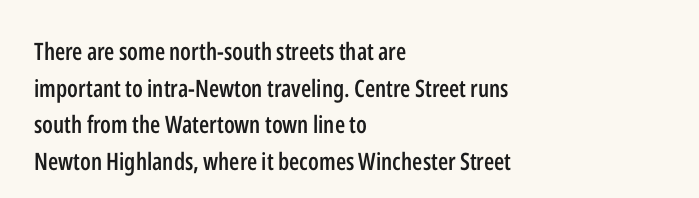
The image shows 24 px text type, upright; set left-aligned, normal line spacing (1.53x), normal letter spacing, not underlined.
